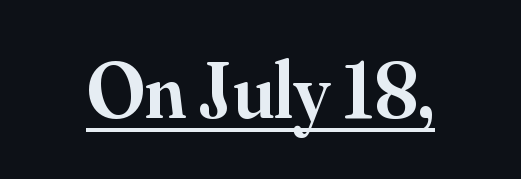
Q: Is the text bold? A: Semi-bold.
Q: Is the text italic (slanted)? A: No, it is upright.
Q: Is the typeface a serif or a sans-serif typeface? A: Serif.
Q: Is the text underlined? A: Yes.
Q: Is the spacing between letters normal or unusually wide? A: Normal.
Q: Width (condensed, normal, or wide)? A: Normal.
Q: Stroke contrast? A: Medium.
Q: x-height? A: Small.
Q: Monospaced? A: No.
